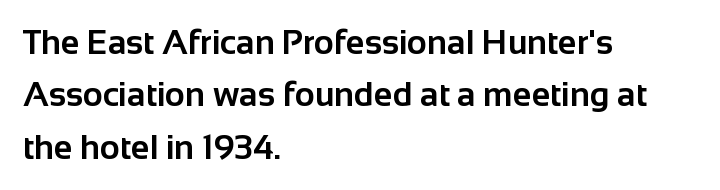
Observe the ordinary spacing: letters are neighbours, not strangers. Here the designer chose a conventional face with non-uniform glyph widths. Honestly, the row spacing looks completely unremarkable. Chunky letters — that's bold for sure. Upright lettering throughout.
